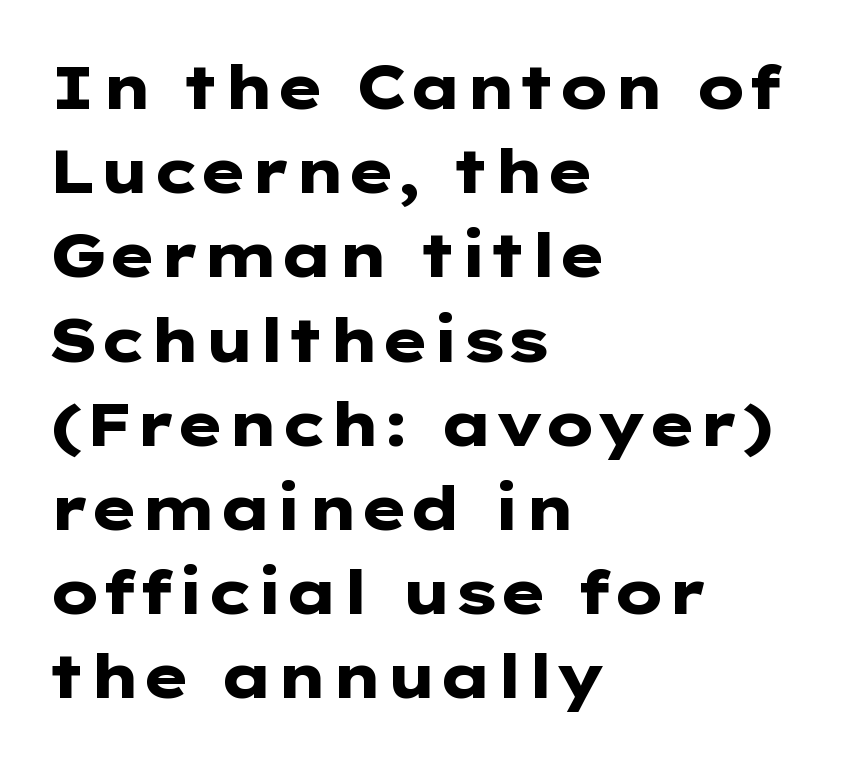
Think of a printed novel: that variable character pitch is what you see here. Underlining? Definitely not there. No italicization has been applied; the sample stays upright. The horizontal fit of the characters is conventional and even. I'd describe the lettering as bold — thick and assertive.
